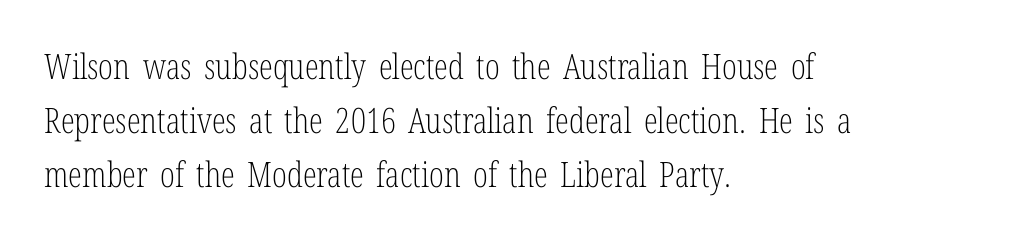
The image shows 35 px light, condensed serif type, upright; set left-aligned, normal line spacing (1.54x), normal letter spacing, not underlined; low stroke contrast and a medium x-height.
